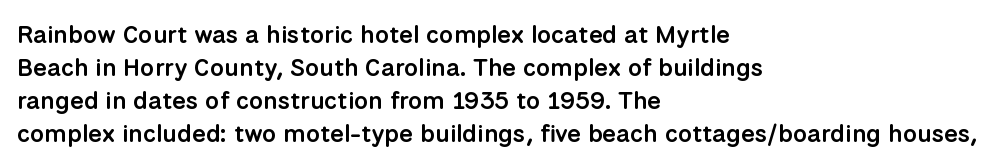
Q: Is the text bold? A: Semi-bold.
Q: Is the text italic (slanted)? A: No, it is upright.
Q: Is the text underlined? A: No.
Q: How is the paragraph aligned? A: Left-aligned.
Q: Is the spacing between letters normal or unusually wide? A: Normal.
Q: Is the spacing between lines tight, normal or loose? A: Normal.
